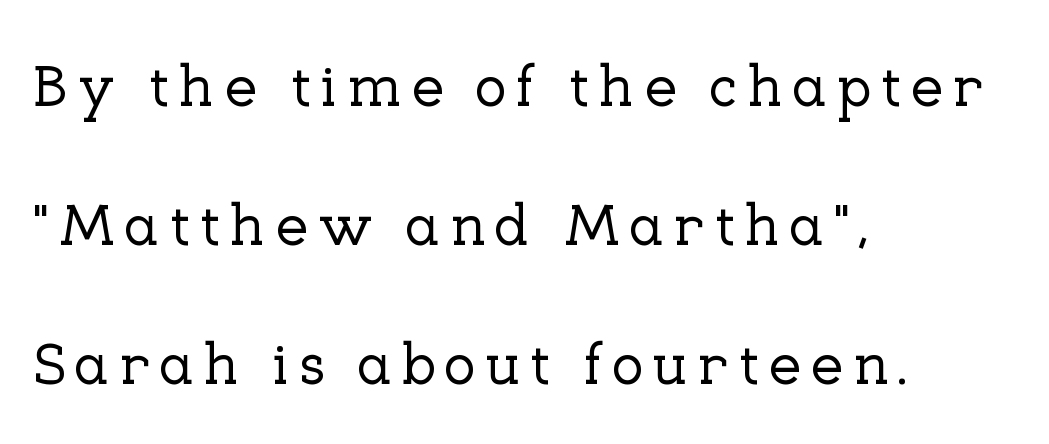
{"serif": "yes", "italic": "no", "width": "normal", "stroke_contrast": "low", "x_height": "medium", "monospaced": "no", "underline": "no", "align": "left", "line_spacing": "loose", "line_spacing_ratio": 2.36, "glyph_px": 59}
